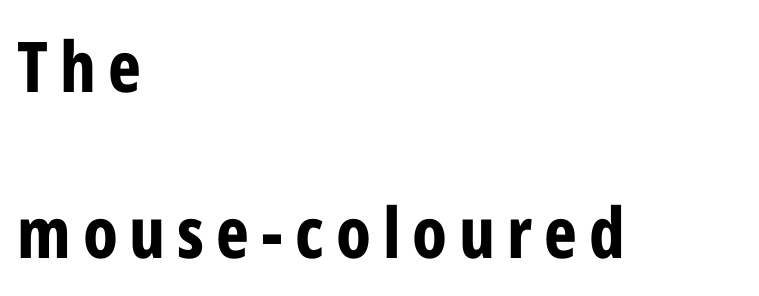
Heavy-handed strokes throughout: this text is bold. Regarding leading, the lines here are spaced well apart. Varying glyph widths throughout — classic text-font behaviour. The lettering stays uniformly vertical, giving the passage a roman look. A student would call this left alignment; a typographer would say flush left, rag right.
